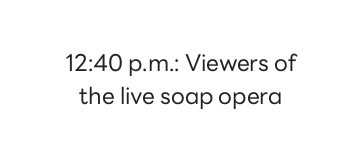
This reads as an unemphasized weight, regular at the heaviest. Honestly, there is no underline to notice here at all. The type is set solid horizontally, with unmodified tracking. If you measured baseline to baseline, you'd find a middling distance.
